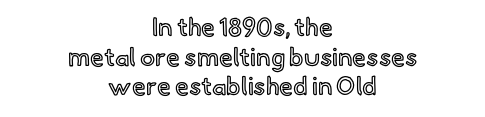
{"italic": "no", "underline": "no", "align": "center", "line_spacing_ratio": 1.19, "letter_spacing": "normal", "letter_spacing_em": 0.0, "glyph_px": 25}
